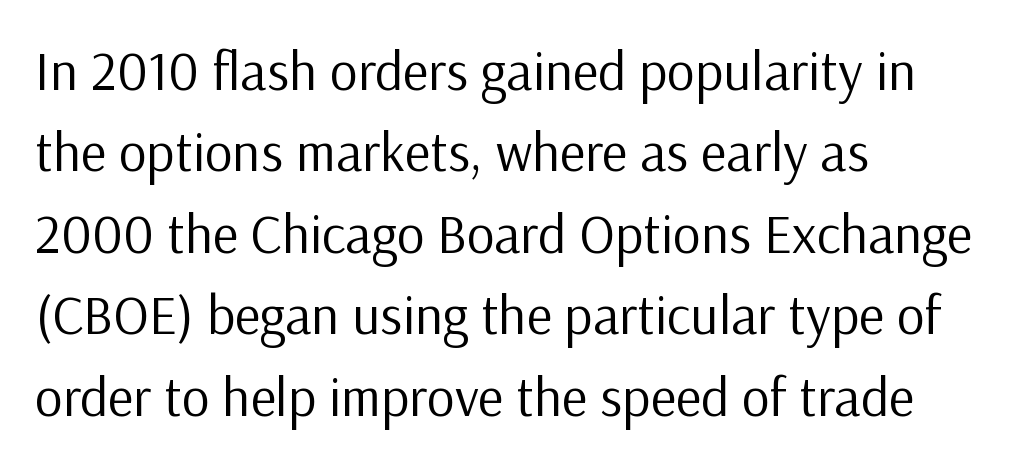
{"serif": "no", "italic": "no", "bold": "no", "weight": "regular", "width": "normal", "stroke_contrast": "low", "x_height": "medium", "monospaced": "no", "underline": "no", "align": "left", "line_spacing": "normal", "line_spacing_ratio": 1.48, "letter_spacing": "normal", "letter_spacing_em": 0.0, "glyph_px": 55}
